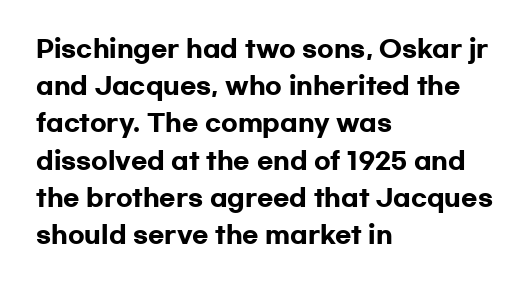
The image shows 24 px bold type, upright; set left-aligned, normal line spacing (1.55x), normal letter spacing, not underlined.
